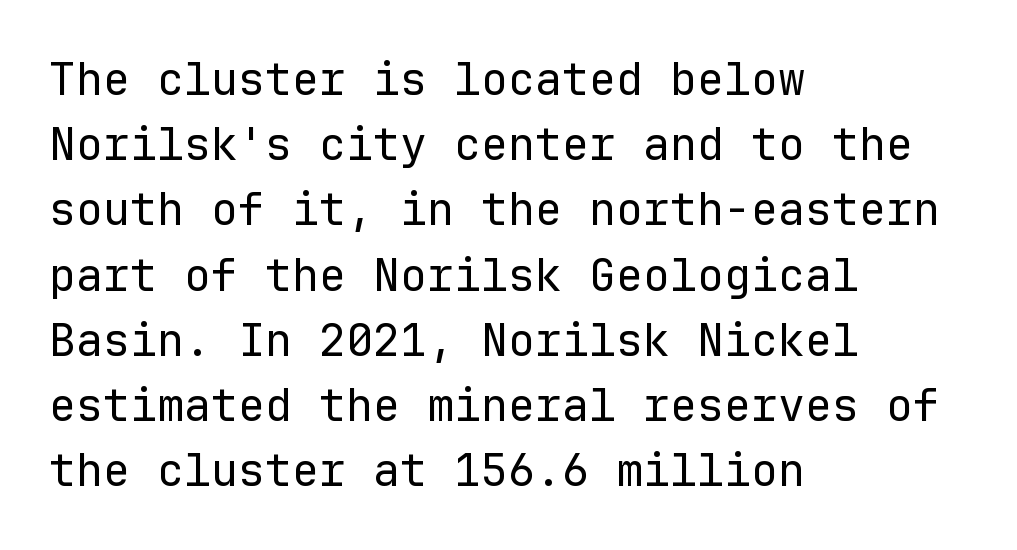
The image shows 45 px regular-weight sans-serif type, upright, monospaced; set left-aligned, normal line spacing (1.45x), normal letter spacing, not underlined; low stroke contrast and a medium x-height.
